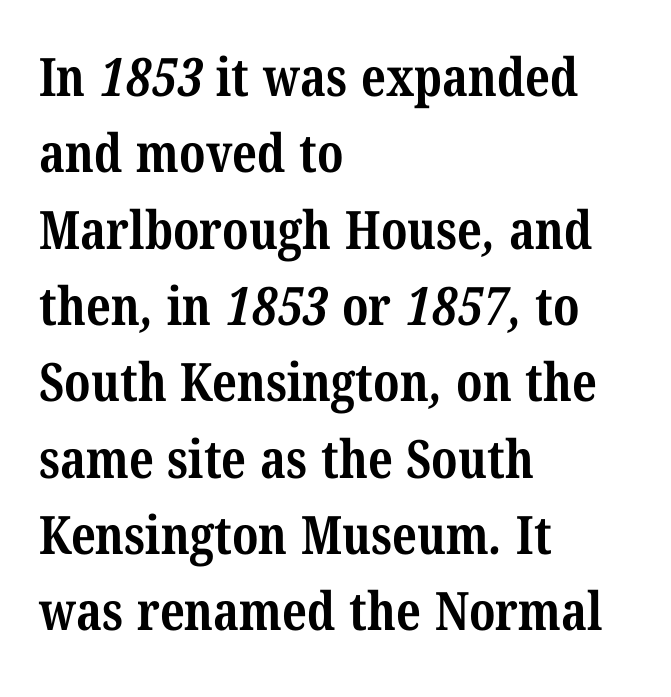
Q: Is the text bold? A: Yes.
Q: Is the typeface a serif or a sans-serif typeface? A: Serif.
Q: Is the text underlined? A: No.
Q: How is the paragraph aligned? A: Left-aligned.
Q: Is the spacing between letters normal or unusually wide? A: Normal.
Q: Is the spacing between lines tight, normal or loose? A: Normal.
Q: Width (condensed, normal, or wide)? A: Condensed.
Q: Stroke contrast? A: Medium.
Q: x-height? A: Medium.
Q: Monospaced? A: No.
